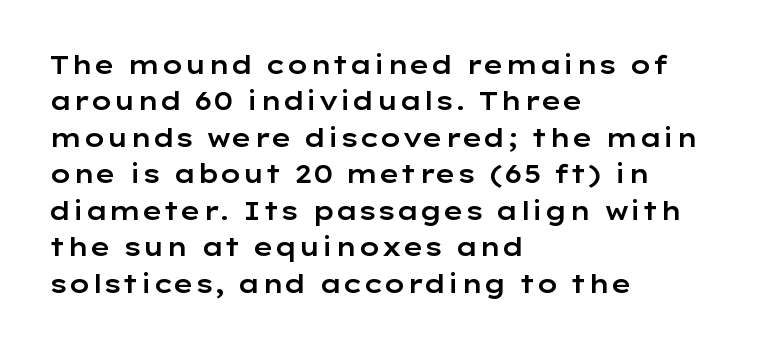
The image shows 25 px text type, upright; set left-aligned, normal line spacing (1.46x), normal letter spacing, not underlined.
